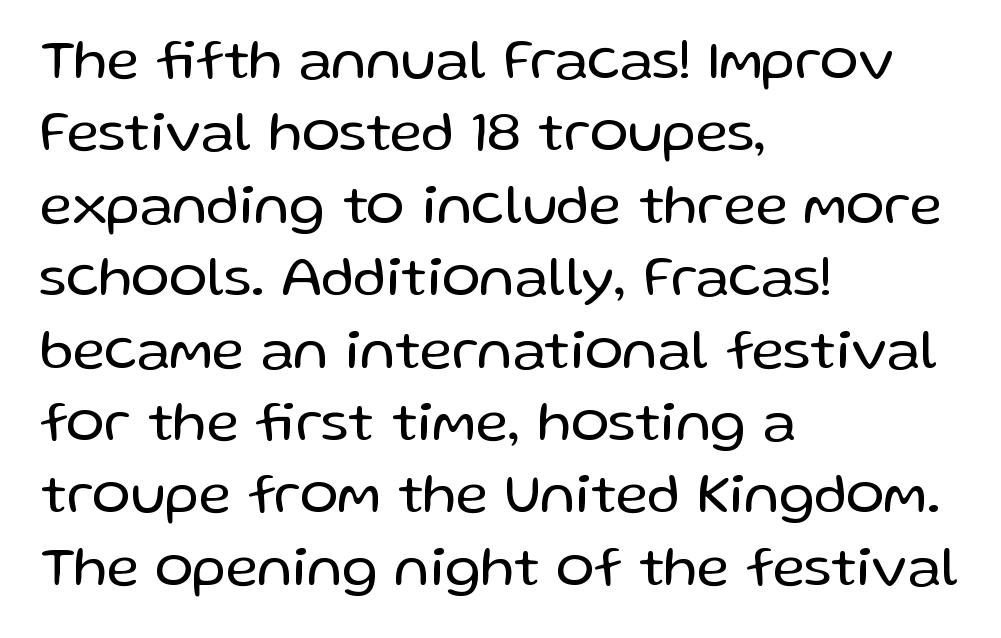
Rendered with straight, roman letterforms. The paragraph has a hard left edge and a soft right edge. No heavy texture on the line: the type isn't bold. Letter spacing: default.
